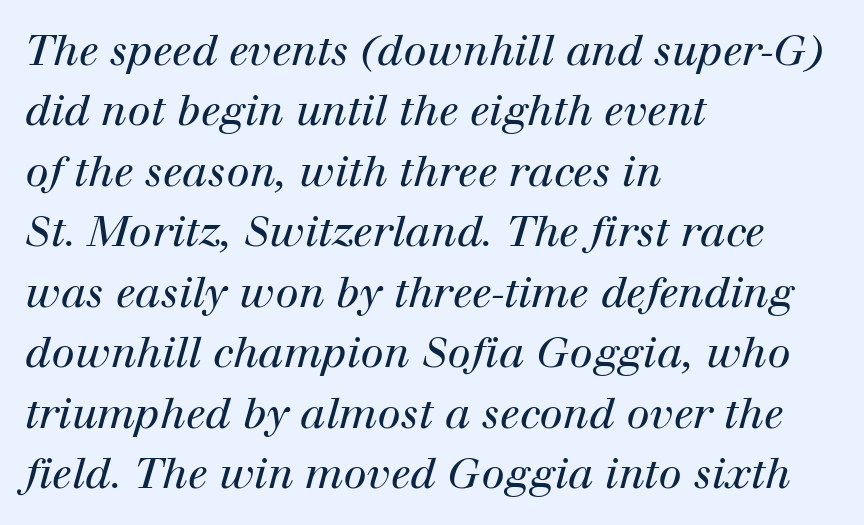
{"serif": "yes", "italic": "yes", "lean": "right", "slant_degrees": 12, "bold": "no", "weight": "regular", "width": "normal", "stroke_contrast": "high", "x_height": "medium", "monospaced": "no", "underline": "no", "align": "left", "line_spacing": "normal", "line_spacing_ratio": 1.44, "letter_spacing": "normal", "letter_spacing_em": 0.0, "glyph_px": 42}
